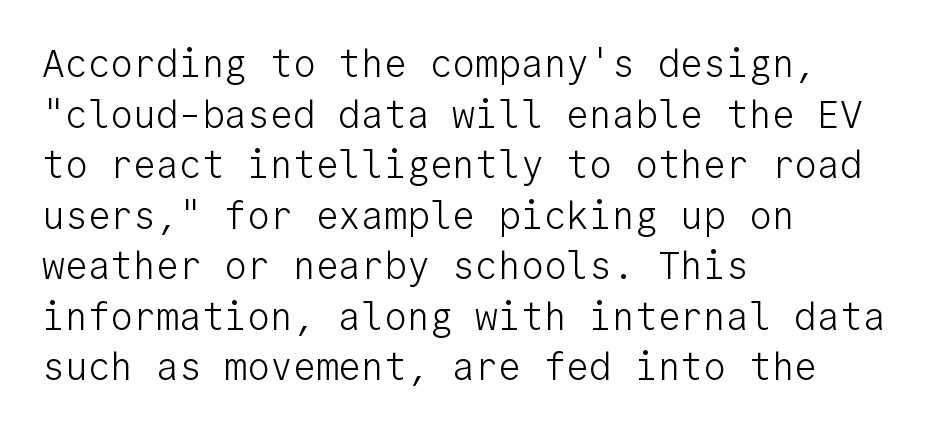
{"serif": "no", "italic": "no", "bold": "no", "weight": "light", "width": "normal", "stroke_contrast": "low", "x_height": "medium", "monospaced": "yes", "underline": "no", "align": "left", "line_spacing": "normal", "line_spacing_ratio": 1.33, "letter_spacing": "normal", "letter_spacing_em": 0.0, "glyph_px": 38}
